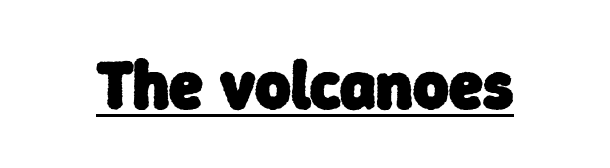
{"serif": "no", "bold": "yes", "weight": "heavy", "width": "normal", "stroke_contrast": "low", "x_height": "medium", "monospaced": "no", "underline": "yes", "letter_spacing": "normal", "letter_spacing_em": 0.0, "glyph_px": 68}
